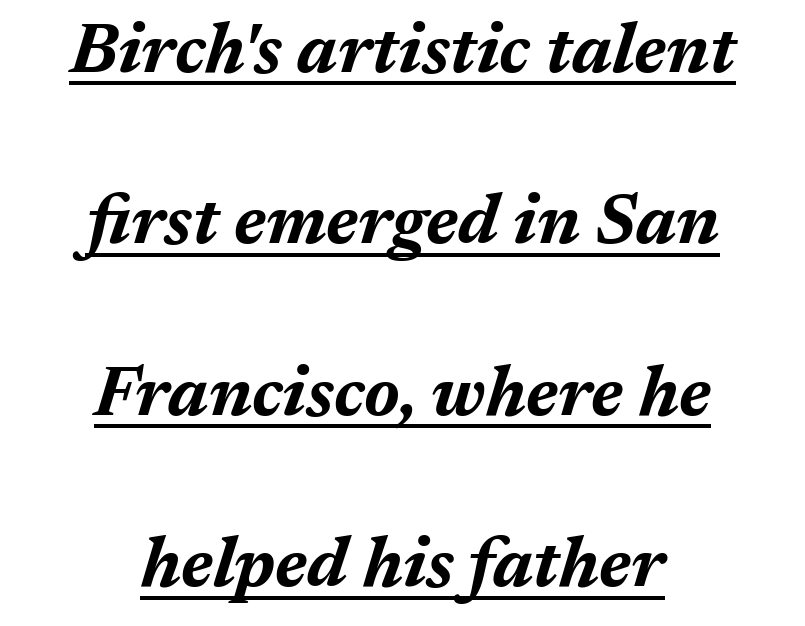
The image shows 70 px bold type, italic (leaning right); set centered, loose line spacing (2.45x), normal letter spacing, underlined; medium stroke contrast and a medium x-height.
